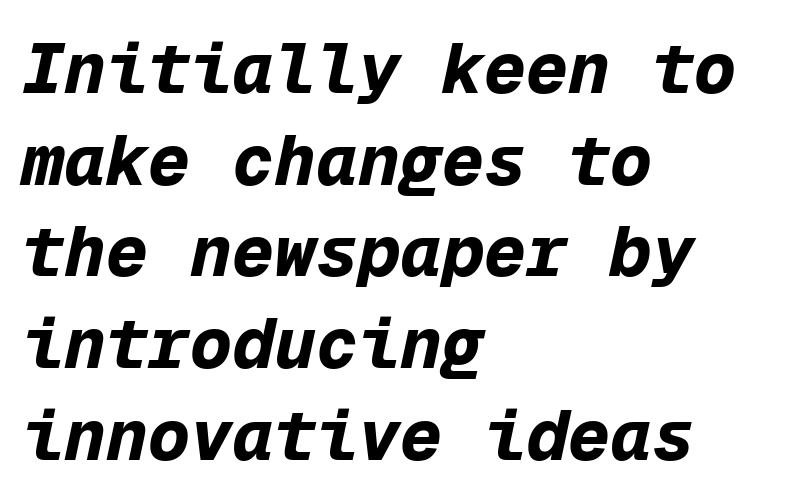
Slant detected: the letters are inclined. Reading down the block, your eye returns to a fixed left position each line. A normal amount of white space separates one row of letters from the next. A bare baseline throughout the passage.
